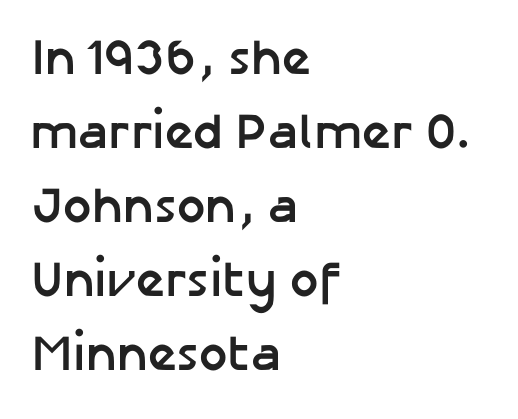
The image shows 50 px semibold sans-serif type, upright; set left-aligned, normal line spacing (1.48x), normal letter spacing, not underlined; low stroke contrast and a medium x-height.
